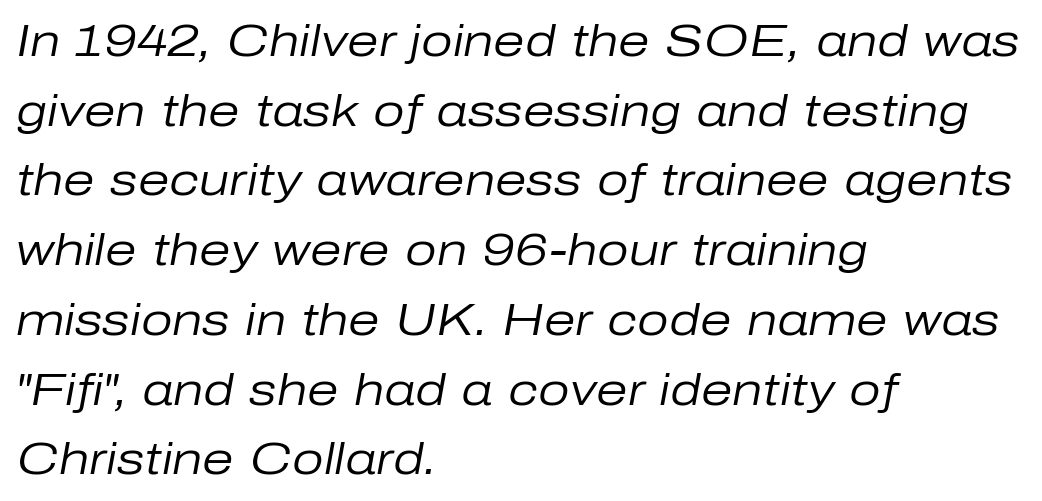
Q: Is the text bold? A: No.
Q: Is the text italic (slanted)? A: Yes, it leans right by about 10 degrees.
Q: Is the text underlined? A: No.
Q: How is the paragraph aligned? A: Left-aligned.
Q: Is the spacing between letters normal or unusually wide? A: Normal.
Q: Is the spacing between lines tight, normal or loose? A: Normal.
Q: Width (condensed, normal, or wide)? A: Normal.
Q: Stroke contrast? A: Low.
Q: x-height? A: Medium.
Q: Monospaced? A: No.
